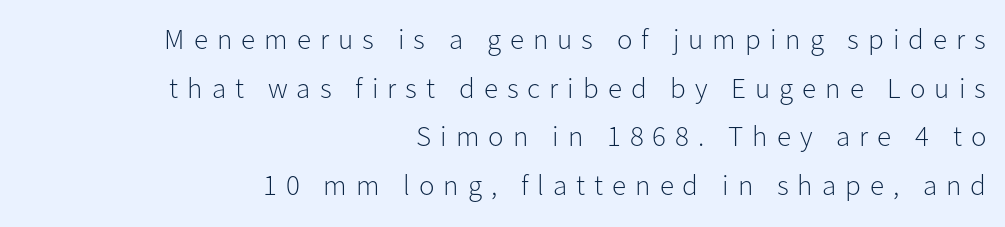
Q: Is the text bold? A: No.
Q: Is the text italic (slanted)? A: No, it is upright.
Q: Is the typeface a serif or a sans-serif typeface? A: Sans-serif.
Q: Is the text underlined? A: No.
Q: How is the paragraph aligned? A: Right-aligned.
Q: Is the spacing between letters normal or unusually wide? A: Unusually wide.
Q: Is the spacing between lines tight, normal or loose? A: Normal.
Q: Width (condensed, normal, or wide)? A: Normal.
Q: Stroke contrast? A: Low.
Q: x-height? A: Medium.
Q: Monospaced? A: No.
